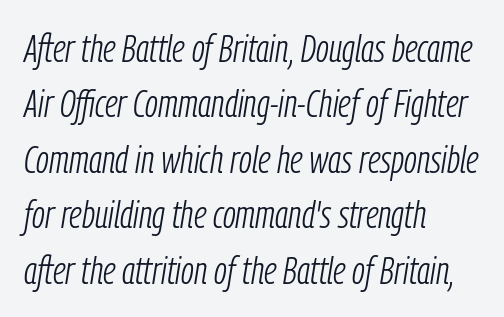
{"italic": "yes", "lean": "right", "slant_degrees": 9, "bold": "no", "weight": "light", "width": "condensed", "stroke_contrast": "low", "x_height": "medium", "monospaced": "no", "underline": "no", "align": "left", "line_spacing": "normal", "line_spacing_ratio": 1.42, "letter_spacing": "normal", "letter_spacing_em": 0.0, "glyph_px": 39}
